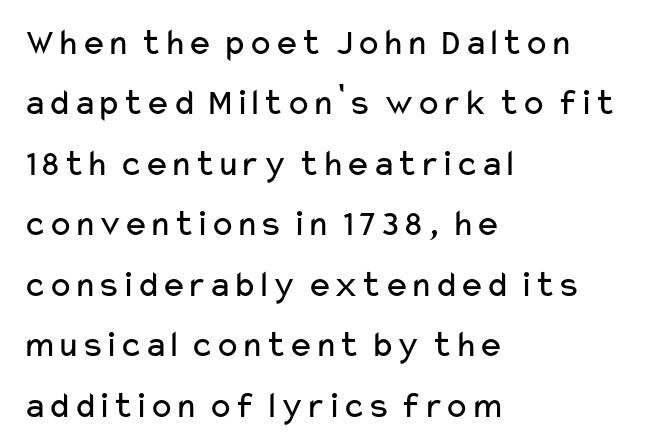
These lines are rendered in a variable-pitch font. The strip under each line holds only bare page. Type style note: lacks serifs. The block of text has a typical density, with ordinary space between rows. Layout note: lines flush left.
